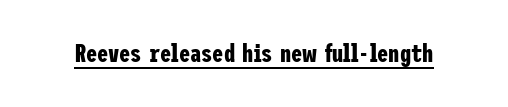
Q: Is the text bold? A: Yes.
Q: Is the text italic (slanted)? A: No, it is upright.
Q: Is the text underlined? A: Yes.
Q: Is the spacing between letters normal or unusually wide? A: Normal.
